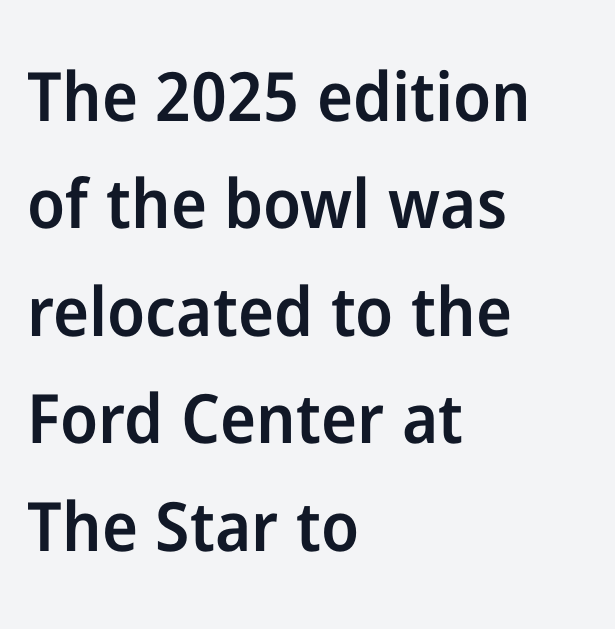
The image shows 68 px semibold sans-serif type, upright; set left-aligned, normal line spacing (1.58x), normal letter spacing, not underlined; low stroke contrast and a medium x-height.
